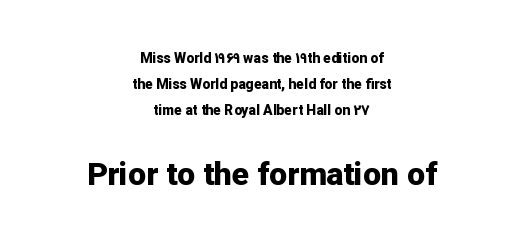
Q: Is the text bold? A: Yes.
Q: Is the text italic (slanted)? A: No, it is upright.
Q: Is the typeface a serif or a sans-serif typeface? A: Sans-serif.
Q: Is the text underlined? A: No.
Q: How is the paragraph aligned? A: Centered.
Q: Is the spacing between letters normal or unusually wide? A: Normal.
Q: Which block of text is set in a larger size, the first (top) or the second (bottom)? A: The second (bottom) one.
Q: Width (condensed, normal, or wide)? A: Normal.
Q: Stroke contrast? A: Low.
Q: x-height? A: Medium.
Q: Monospaced? A: No.
